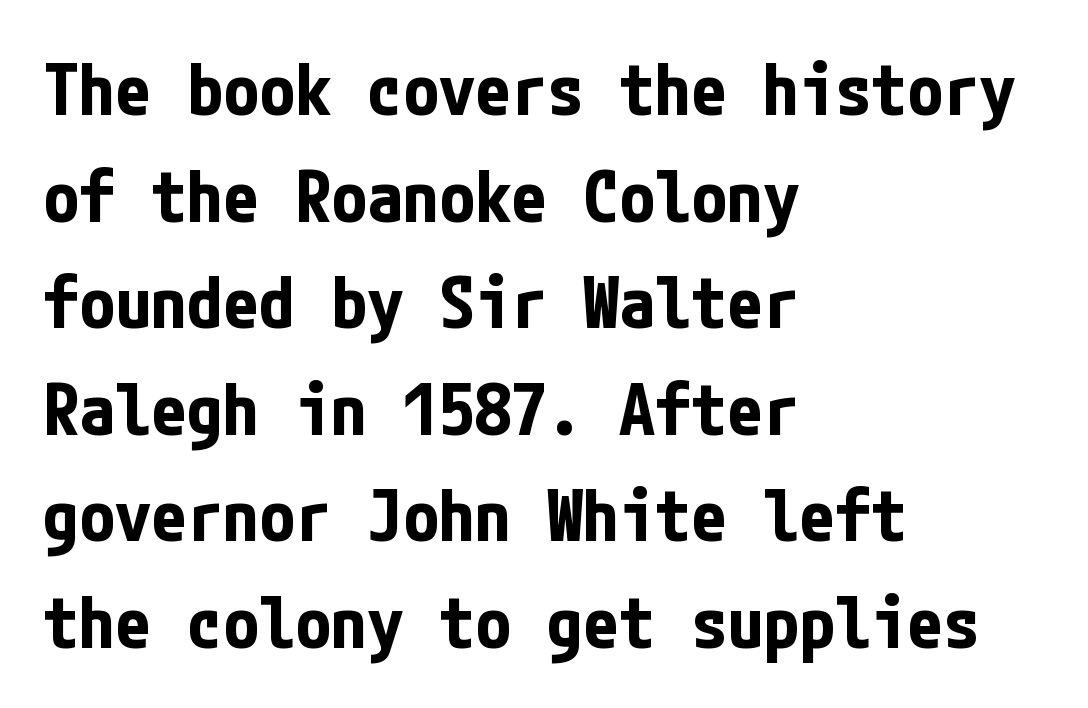
{"serif": "no", "italic": "no", "bold": "yes", "weight": "bold", "width": "condensed", "stroke_contrast": "low", "x_height": "medium", "underline": "no", "align": "left", "line_spacing": "normal", "line_spacing_ratio": 1.48, "letter_spacing": "normal", "letter_spacing_em": 0.0, "glyph_px": 72}
